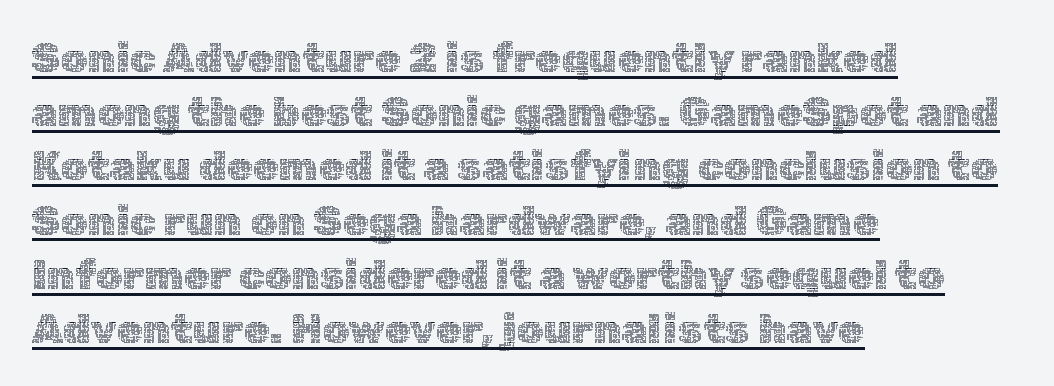
The image shows 42 px thin type, upright; set left-aligned, normal line spacing (1.29x), normal letter spacing, underlined; a medium x-height.
